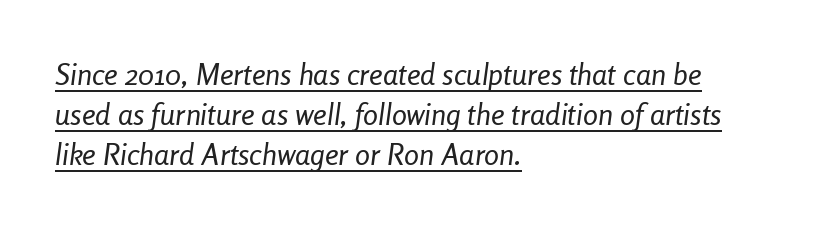
The image shows 30 px regular-weight, condensed type, italic (leaning right); set left-aligned, normal line spacing (1.33x), normal letter spacing, underlined; low stroke contrast and a medium x-height.
